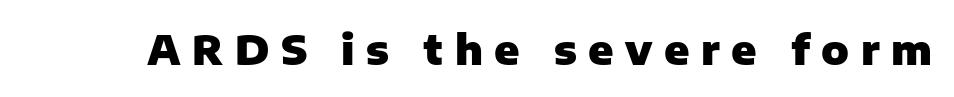
The image shows 41 px heavy sans-serif type, upright; set unusually wide letter spacing (+0.28 em), not underlined; low stroke contrast and a medium x-height.
